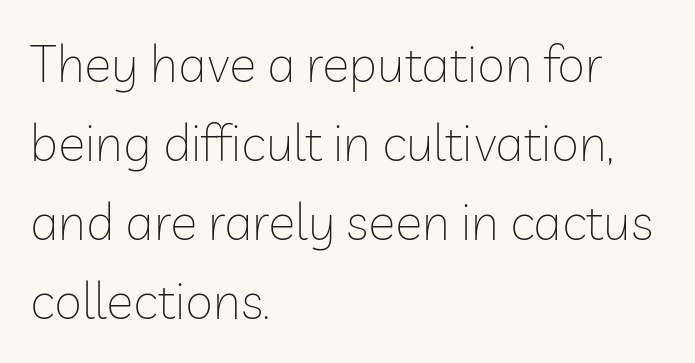
The image shows 51 px thin sans-serif type, upright; set left-aligned, normal line spacing (1.55x), normal letter spacing, not underlined; low stroke contrast and a medium x-height.
